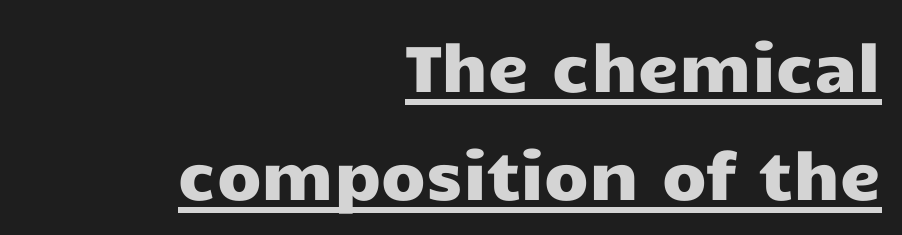
Leftover space on each line is placed entirely before the opening word. A typesetter would call this proportional, since set widths differ per character. The glyphs are accompanied by a horizontal stroke just below them. Quick note: interline space is typical. The designer went with a sans here, leaving each stem footless. Upright lettering throughout.
